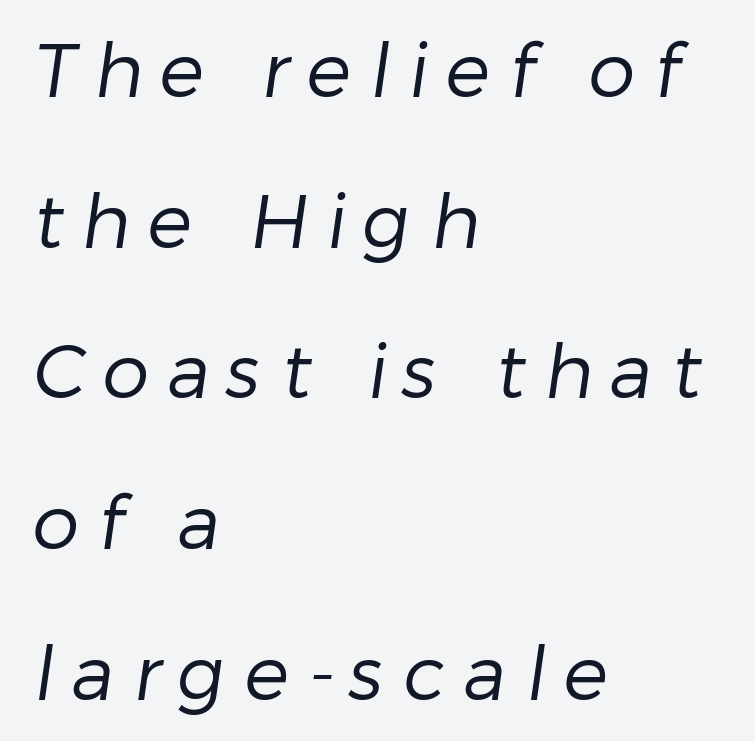
The image shows 75 px regular-weight sans-serif type; set left-aligned, loose line spacing (2.01x), unusually wide letter spacing (+0.24 em), not underlined; low stroke contrast and a medium x-height.
